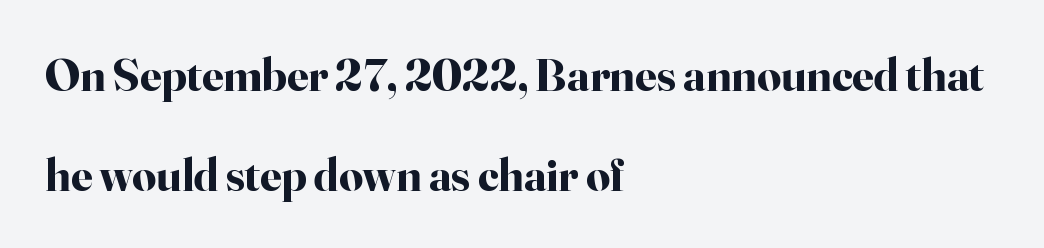
{"serif": "yes", "italic": "no", "bold": "yes", "weight": "bold", "width": "normal", "stroke_contrast": "high", "x_height": "small", "monospaced": "no", "underline": "no", "align": "left", "line_spacing": "loose", "line_spacing_ratio": 2.12, "letter_spacing": "normal", "letter_spacing_em": 0.0, "glyph_px": 47}
